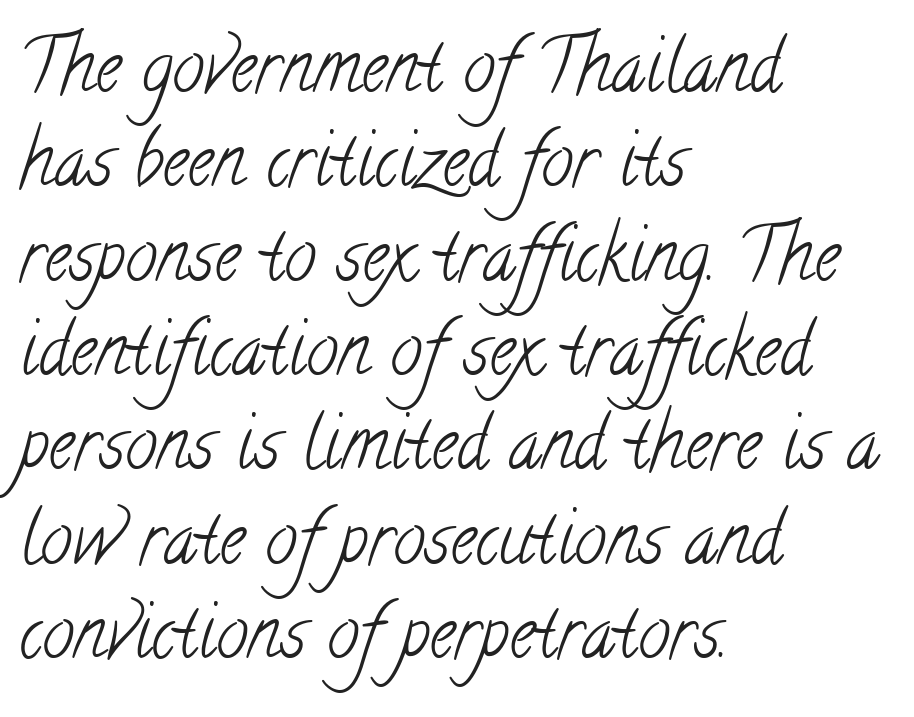
This block has exactly the height ordinary leading produces. Horizontal alignment here is leftward, the default for most running prose. Clear beneath every line of the passage. Standard letterfit; no display-style spreading of the glyphs. The rendering uses natural spacing where letterforms have individual widths.
